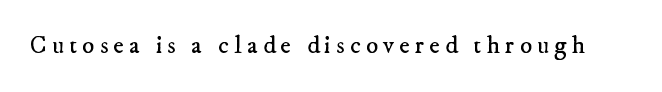
Q: Is the text bold? A: No.
Q: Is the text underlined? A: No.
Q: Is the spacing between letters normal or unusually wide? A: Unusually wide.
